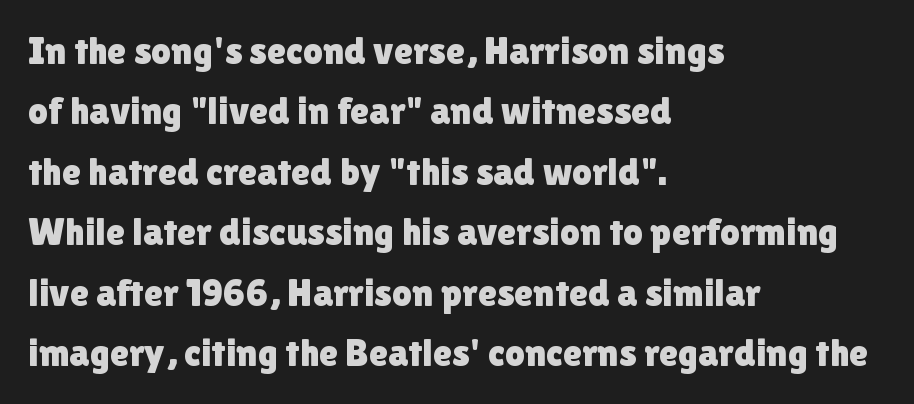
No extra tracking has been applied to these lines. Nothing sits at the stroke ends, so this counts as sans-serif. Do the characters align in a grid? No, the font is proportional. The axis of the letterforms is exactly vertical.
